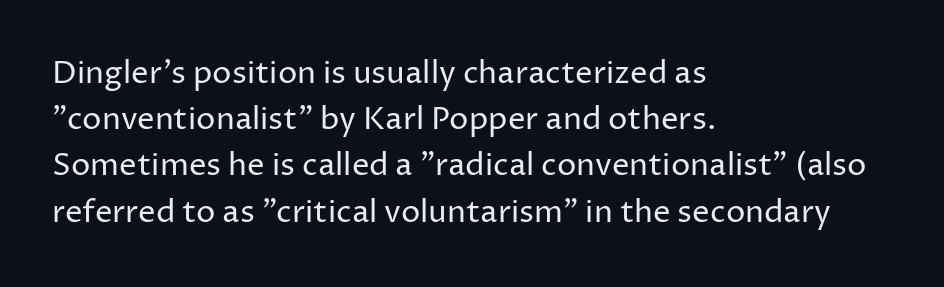
Q: Is the text bold? A: No.
Q: Is the text italic (slanted)? A: No, it is upright.
Q: Is the typeface a serif or a sans-serif typeface? A: Sans-serif.
Q: Is the text underlined? A: No.
Q: How is the paragraph aligned? A: Left-aligned.
Q: Is the spacing between letters normal or unusually wide? A: Normal.
Q: Is the spacing between lines tight, normal or loose? A: Normal.
Q: Width (condensed, normal, or wide)? A: Normal.
Q: Stroke contrast? A: Low.
Q: x-height? A: Medium.
Q: Monospaced? A: No.
